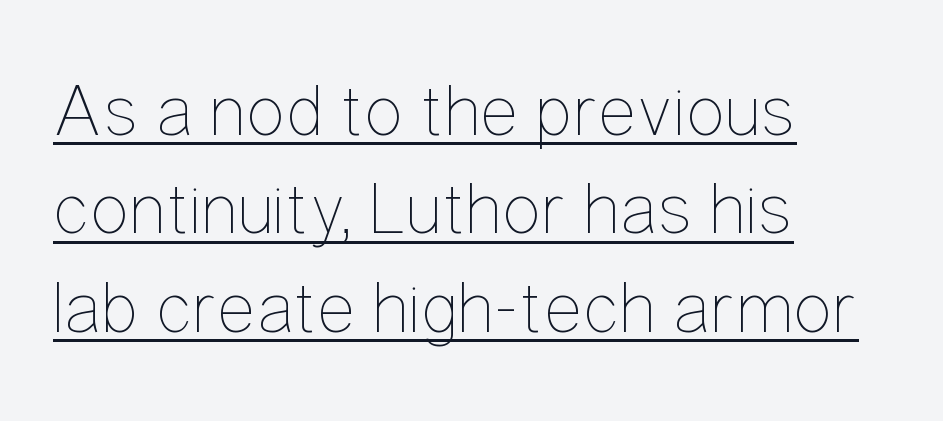
The image shows 74 px thin, condensed type, upright; set left-aligned, normal line spacing (1.33x), normal letter spacing, underlined; low stroke contrast and a medium x-height.
